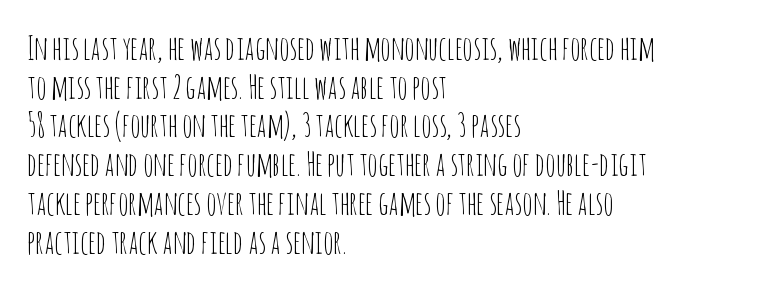
Q: Is the text bold? A: No.
Q: Is the text italic (slanted)? A: No, it is upright.
Q: Is the typeface a serif or a sans-serif typeface? A: Sans-serif.
Q: Is the text underlined? A: No.
Q: How is the paragraph aligned? A: Left-aligned.
Q: Is the spacing between letters normal or unusually wide? A: Normal.
Q: Width (condensed, normal, or wide)? A: Condensed.
Q: Stroke contrast? A: Low.
Q: x-height? A: Large.
Q: Monospaced? A: No.
